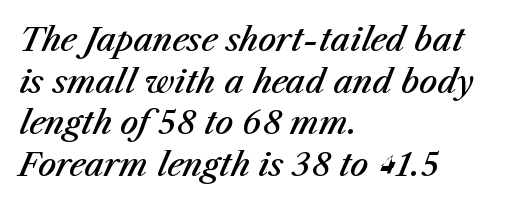
The image shows 32 px semibold type, italic (leaning right); set left-aligned, normal line spacing (1.3x), normal letter spacing, not underlined; medium stroke contrast and a medium x-height.
